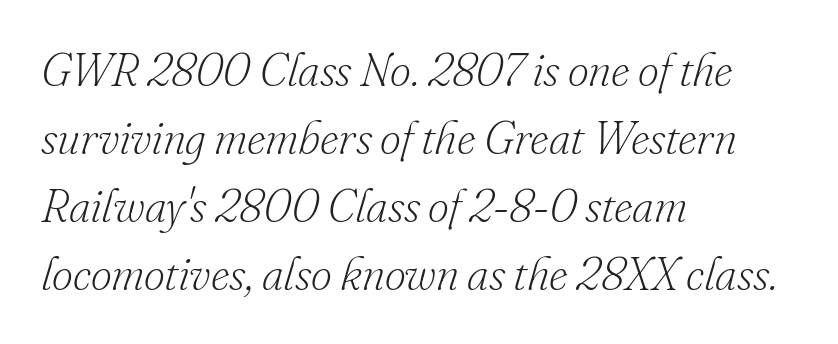
A bare baseline throughout the passage. Think of a printed novel: that variable character pitch is what you see here. If you drew a line through each stem, it would be angled. Observe the ordinary spacing: letters are neighbours, not strangers.
